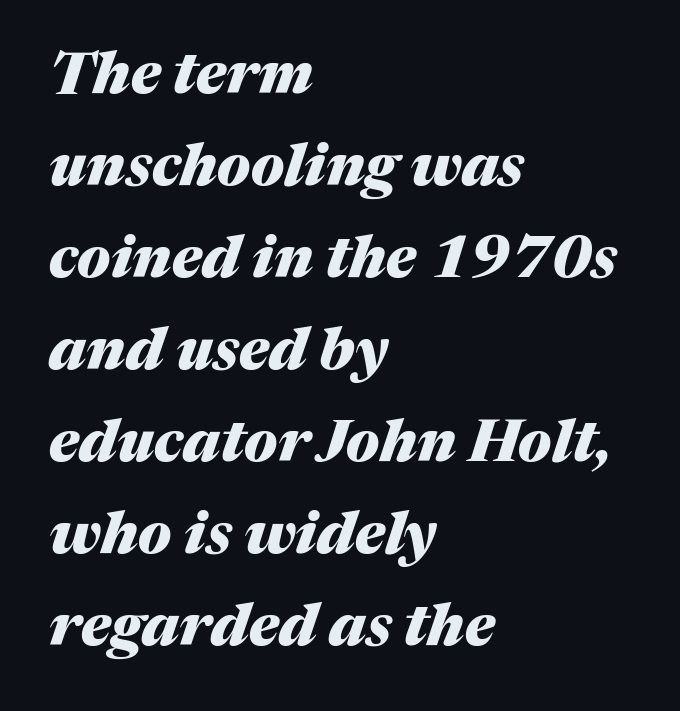
The image shows 59 px heavy type, italic (leaning right); set left-aligned, normal line spacing (1.56x), normal letter spacing, not underlined; medium stroke contrast and a medium x-height.
